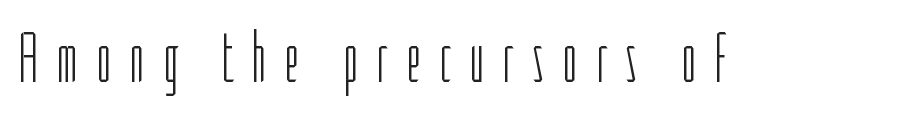
{"serif": "no", "italic": "no", "bold": "no", "weight": "light", "width": "condensed", "stroke_contrast": "low", "x_height": "medium", "monospaced": "no", "underline": "no", "letter_spacing": "wide", "letter_spacing_em": 0.23, "glyph_px": 72}
